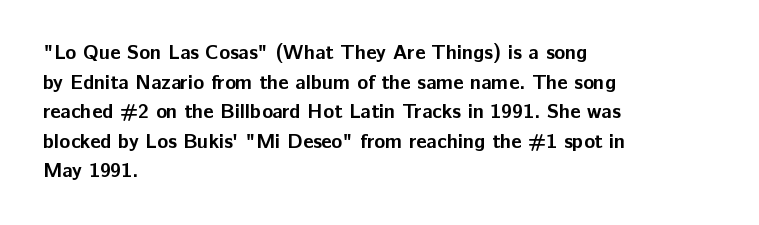
The image shows 20 px bold type, upright; set left-aligned, normal line spacing (1.48x), normal letter spacing, not underlined.
